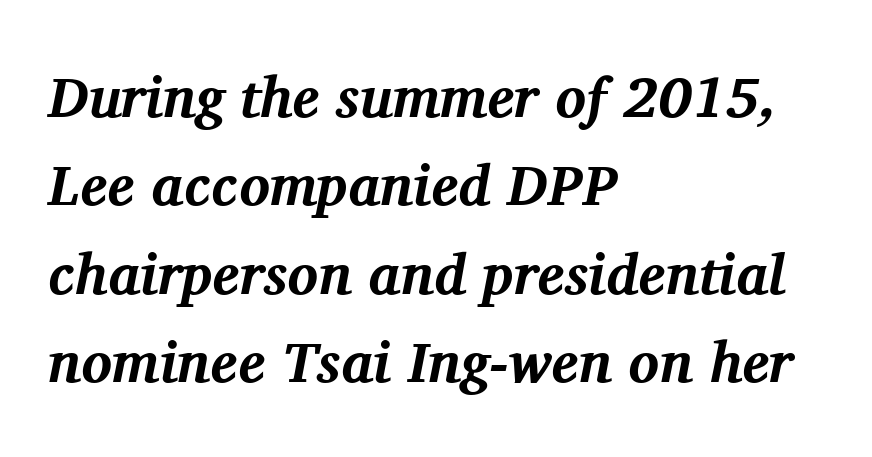
The image shows 57 px bold serif type, italic (leaning right); set left-aligned, normal line spacing (1.55x), normal letter spacing, not underlined; medium stroke contrast and a medium x-height.
